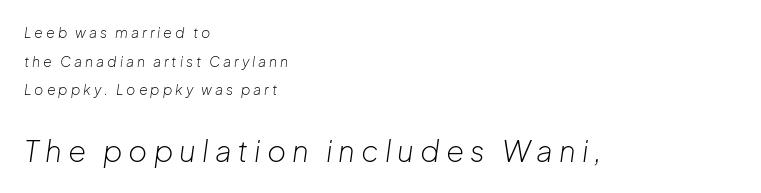
Which margin do the lines hug? The left one — the right edge is uneven. Any mark beneath the type? The region is blank. What's the leading like? Stretched, with rows far apart. The tracking jumps out immediately: characters are airy and widely separated.
